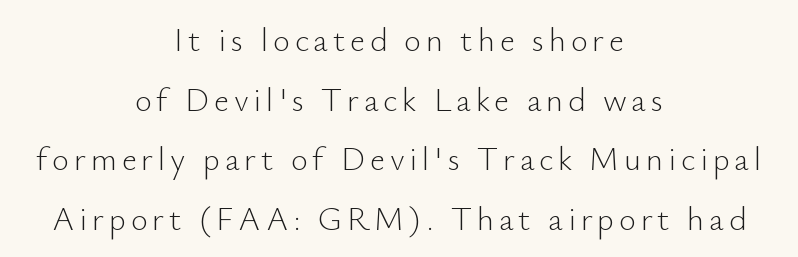
{"serif": "no", "italic": "no", "bold": "no", "weight": "light", "width": "normal", "stroke_contrast": "low", "x_height": "small", "monospaced": "no", "underline": "no", "align": "center", "line_spacing_ratio": 1.81, "glyph_px": 33}
